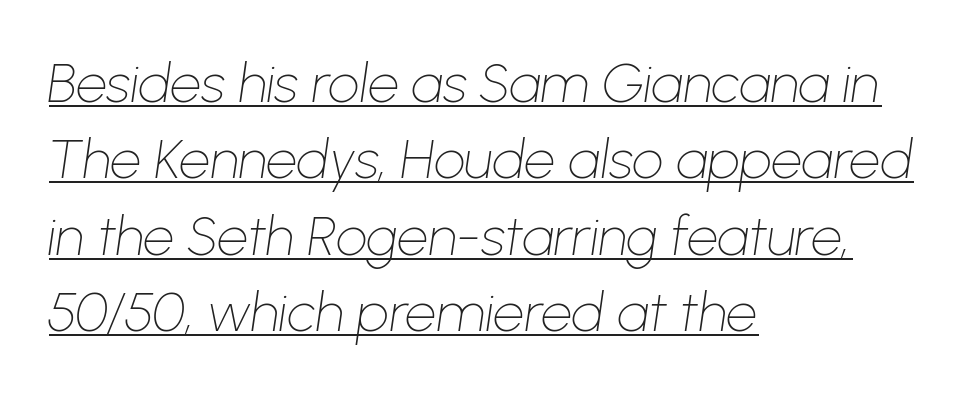
The face looks like a standard text weight, possibly lighter. Alignment: flush left. Is the type slanted? Yes — the strokes lean at a clear angle. What stands out about the letter spacing? Nothing — it is the standard amount. One glance says typical: line gaps are just what's usual.
